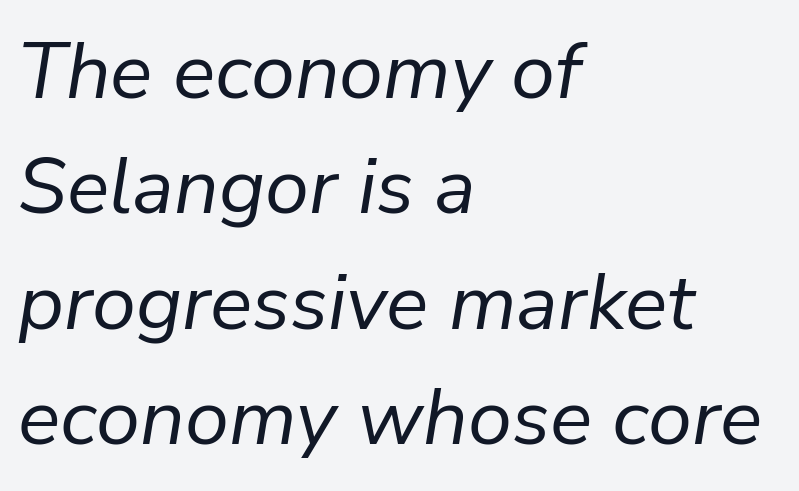
Q: Is the text bold? A: No.
Q: Is the text italic (slanted)? A: Yes, it leans right by about 9 degrees.
Q: Is the text underlined? A: No.
Q: How is the paragraph aligned? A: Left-aligned.
Q: Is the spacing between letters normal or unusually wide? A: Normal.
Q: Is the spacing between lines tight, normal or loose? A: Normal.
Q: Width (condensed, normal, or wide)? A: Normal.
Q: Stroke contrast? A: Low.
Q: x-height? A: Medium.
Q: Monospaced? A: No.
